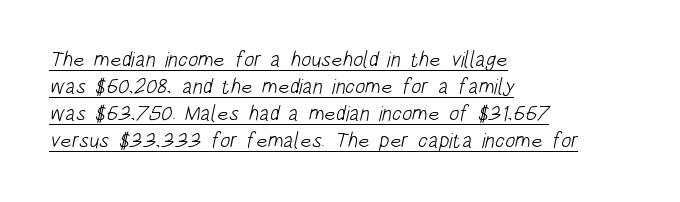
{"bold": "no", "underline": "yes", "align": "left", "line_spacing": "normal", "line_spacing_ratio": 1.29, "letter_spacing": "normal", "letter_spacing_em": 0.0, "glyph_px": 21}
